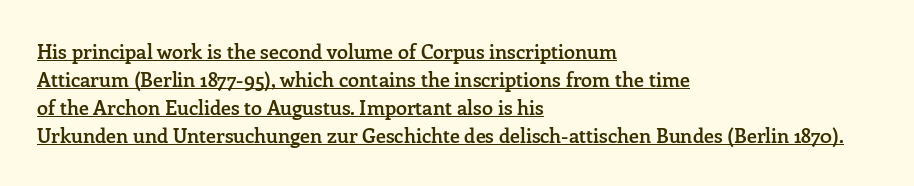
The image shows 20 px text type, upright; set left-aligned, normal line spacing (1.4x), normal letter spacing, underlined.
